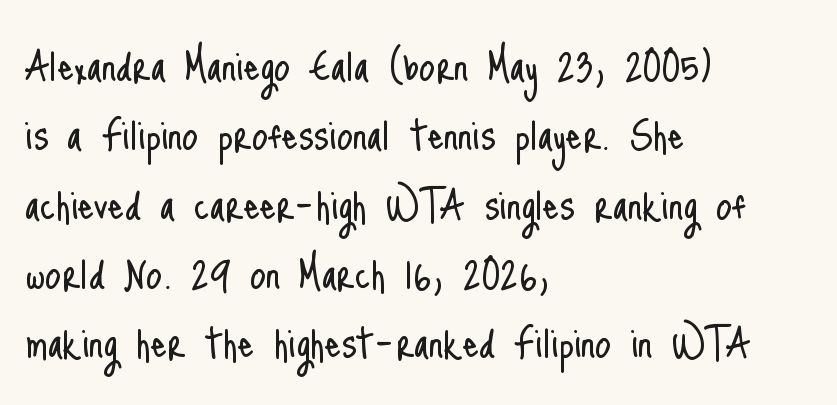
The text block is weighted toward the left margin, trailing off unevenly rightward. Is this a fixed-width face? No — the glyphs have proportional, varying widths. Type without underlining. Summary of vertical rhythm: regular, with standard interline spacing. The strokes are not fattened; the text isn't bold.
